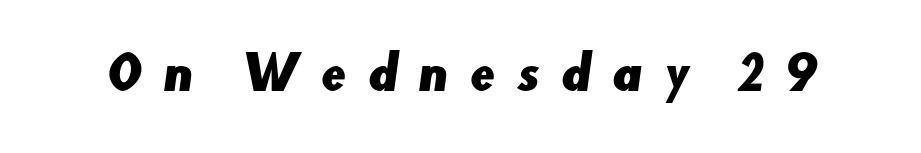
{"serif": "no", "width": "normal", "stroke_contrast": "low", "x_height": "small", "monospaced": "no", "underline": "no", "letter_spacing": "wide", "letter_spacing_em": 0.47, "glyph_px": 45}
